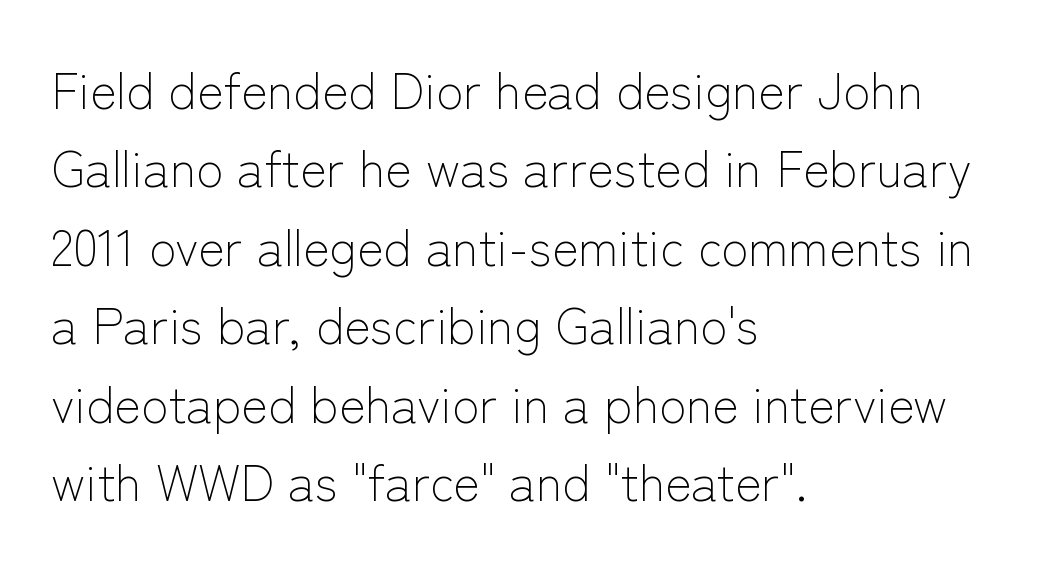
Q: Is the text bold? A: No.
Q: Is the text italic (slanted)? A: No, it is upright.
Q: Is the typeface a serif or a sans-serif typeface? A: Sans-serif.
Q: Is the text underlined? A: No.
Q: How is the paragraph aligned? A: Left-aligned.
Q: Is the spacing between letters normal or unusually wide? A: Normal.
Q: Is the spacing between lines tight, normal or loose? A: Normal.
Q: Width (condensed, normal, or wide)? A: Normal.
Q: Stroke contrast? A: Low.
Q: x-height? A: Medium.
Q: Monospaced? A: No.
